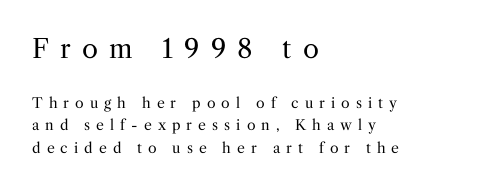
The image shows 26 px text type, upright; set left-aligned, normal line spacing (1.59x), unusually wide letter spacing (+0.43 em), not underlined; the first (top) block is 1.86x larger.
